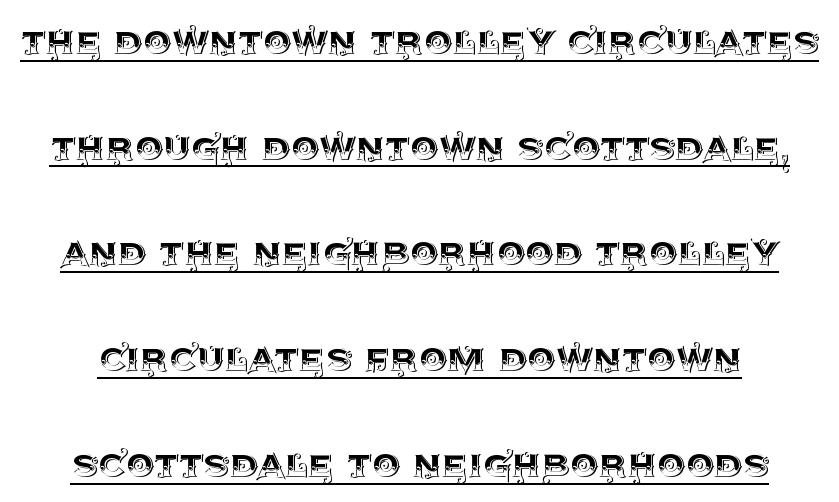
{"italic": "no", "width": "normal", "x_height": "large", "monospaced": "no", "underline": "yes", "line_spacing": "loose", "line_spacing_ratio": 2.35, "letter_spacing": "normal", "letter_spacing_em": 0.0, "glyph_px": 45}
